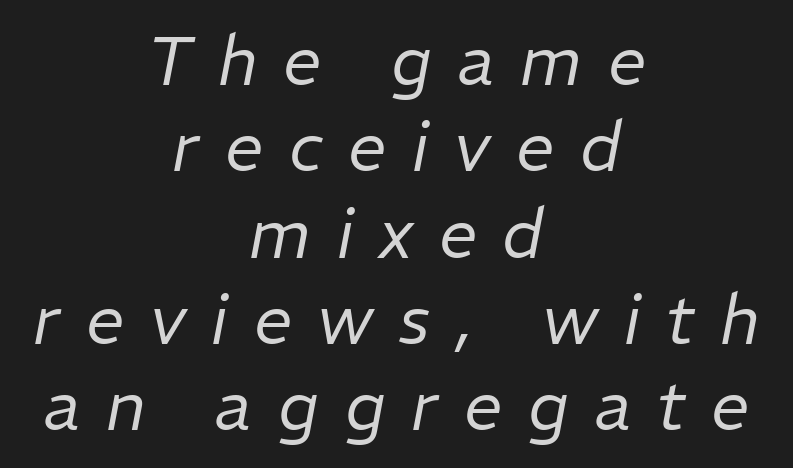
Note the varied advance widths — an 'i' is clearly narrower than an 'm'. The text block is weighted toward neither margin, spreading evenly from the middle. Vertical stems look standard width or narrower in stroke. Anything drawn beneath the words? Only blank space. Looking at the ascenders, they clearly lean. Each new line begins a customary step beneath the previous one.
